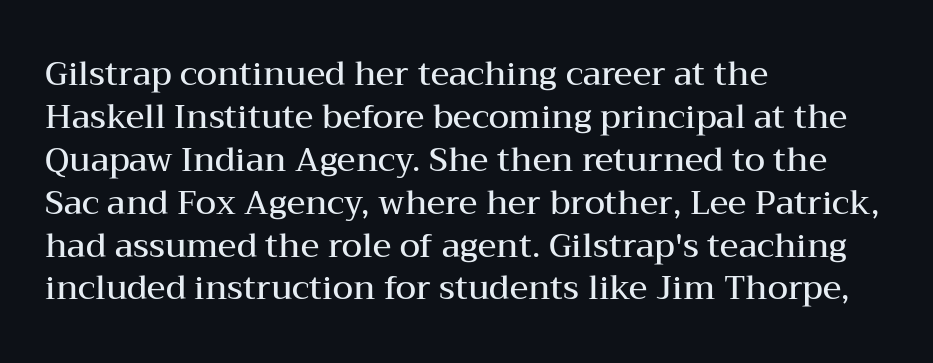
The image shows 33 px semibold, wide serif type, upright; set left-aligned, normal line spacing (1.3x), normal letter spacing, not underlined; medium stroke contrast and a medium x-height.
